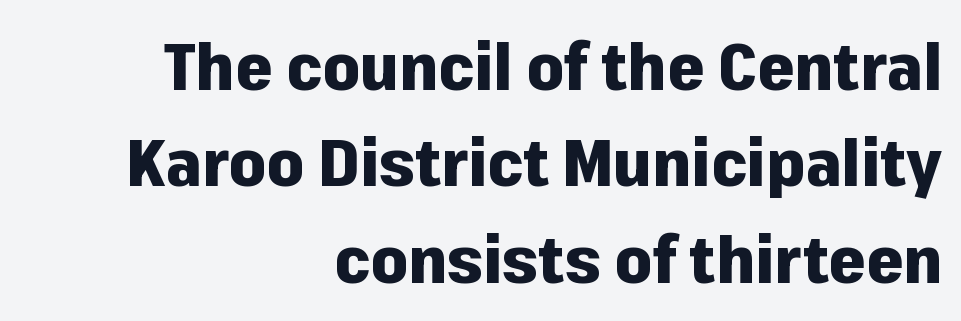
The image shows 66 px heavy sans-serif type, upright; set right-aligned, normal line spacing (1.46x), normal letter spacing, not underlined; low stroke contrast and a medium x-height.
